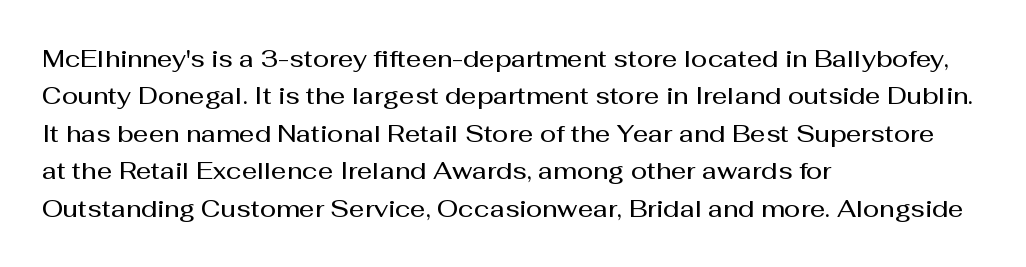
Summary of vertical rhythm: regular, with standard interline spacing. Do the letters lean? They stand straight. The passage is arranged the way most books set body copy — flush left. Bare-footed words on every line. The gaps between neighbouring characters are ordinary and unremarkable.
